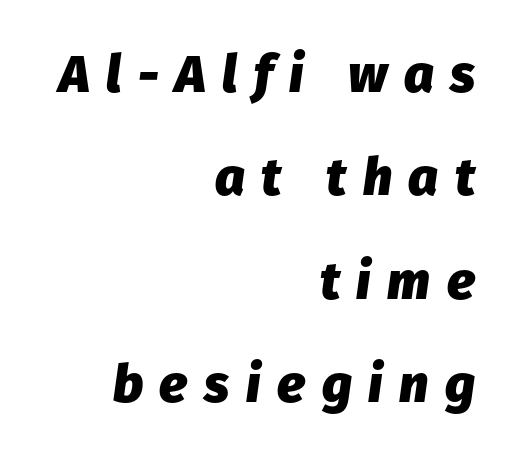
The image shows 52 px heavy type, italic (leaning right); set right-aligned, loose line spacing (1.99x), unusually wide letter spacing (+0.32 em), not underlined; low stroke contrast and a medium x-height.
